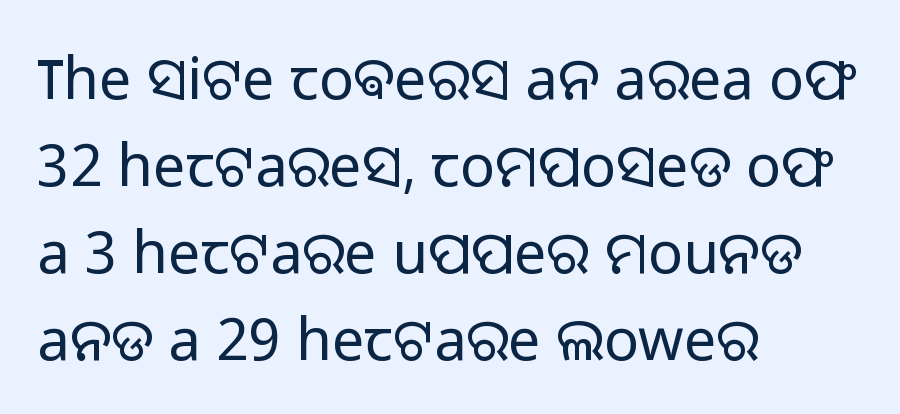
{"serif": "no", "italic": "no", "bold": "no", "weight": "light", "width": "normal", "stroke_contrast": "low", "x_height": "medium", "monospaced": "no", "underline": "no", "align": "left", "line_spacing": "normal", "line_spacing_ratio": 1.5, "letter_spacing": "normal", "letter_spacing_em": 0.0, "glyph_px": 58}
